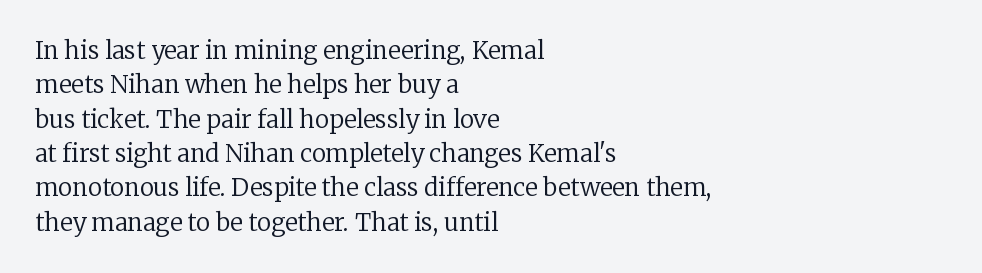
Q: Is the text bold? A: No.
Q: Is the text italic (slanted)? A: No, it is upright.
Q: Is the text underlined? A: No.
Q: How is the paragraph aligned? A: Left-aligned.
Q: Is the spacing between letters normal or unusually wide? A: Normal.
Q: Is the spacing between lines tight, normal or loose? A: Normal.
